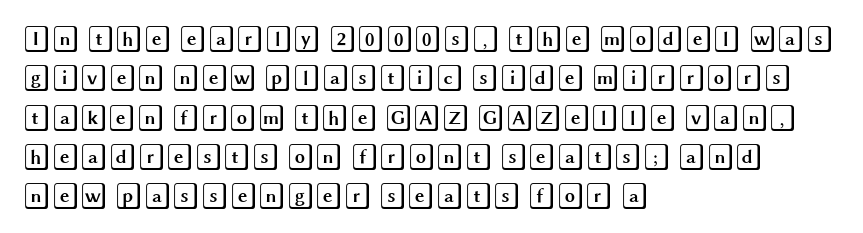
{"italic": "no", "underline": "no", "align": "left", "line_spacing": "normal", "line_spacing_ratio": 1.51, "letter_spacing": "normal", "letter_spacing_em": 0.0, "glyph_px": 26}
